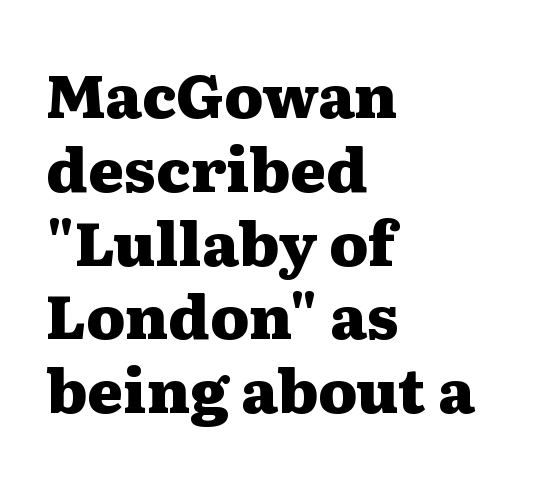
Q: Is the text bold? A: Yes.
Q: Is the text italic (slanted)? A: No, it is upright.
Q: Is the typeface a serif or a sans-serif typeface? A: Serif.
Q: Is the text underlined? A: No.
Q: How is the paragraph aligned? A: Left-aligned.
Q: Is the spacing between letters normal or unusually wide? A: Normal.
Q: Width (condensed, normal, or wide)? A: Wide.
Q: Stroke contrast? A: Medium.
Q: x-height? A: Medium.
Q: Monospaced? A: No.
